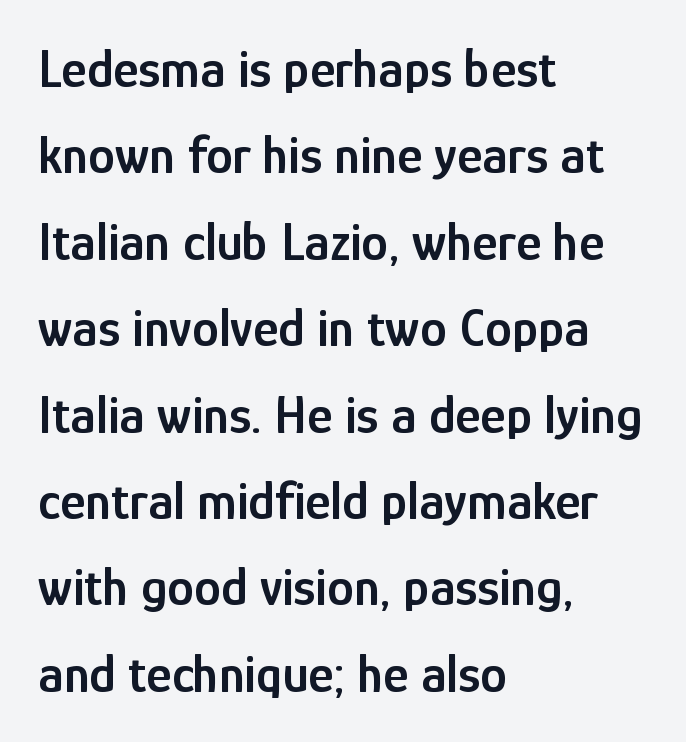
The setting favours the left margin, as ordinary paragraphs usually do. The gap between lines stays unmarked. A typesetter would call this proportional, since set widths differ per character. Nothing sits at the stroke ends, so this counts as sans-serif.
